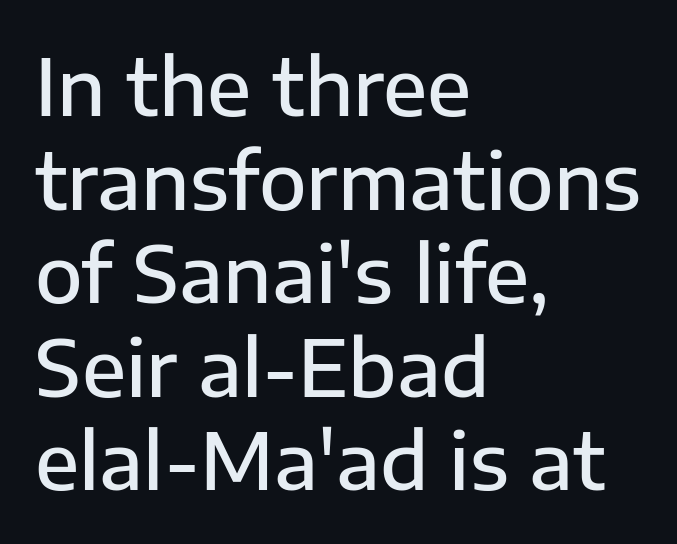
The image shows 78 px semibold sans-serif type, upright; set left-aligned, line spacing 1.2x, normal letter spacing, not underlined; low stroke contrast and a medium x-height.
